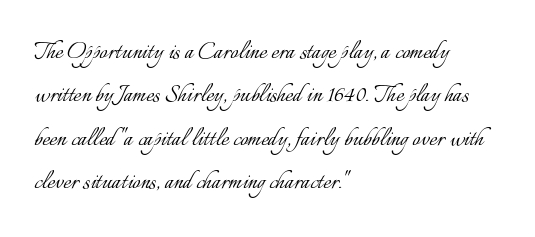
Proportional: the letters do not fall into vertical columns. Notice how descenders clear the ascenders below comfortably — that's standard leading. Words appear dense and cohesive because spacing is normal. The passage shown is not bold in any degree.
